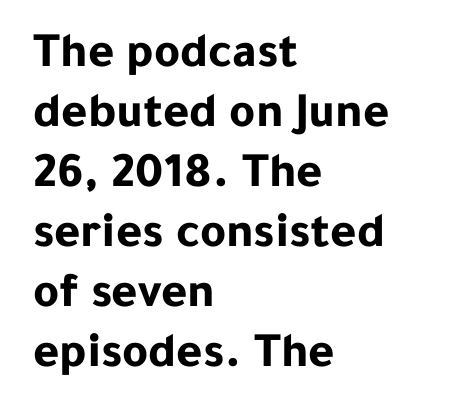
Quick note: underline off. Check where the strokes stop: nothing finishes them off — pure sans. Spacing verdict: proportional, widths tailored to each character. What stands out about the letter spacing? Nothing — it is the standard amount. Strokes here are thick enough to call this a true bold.
